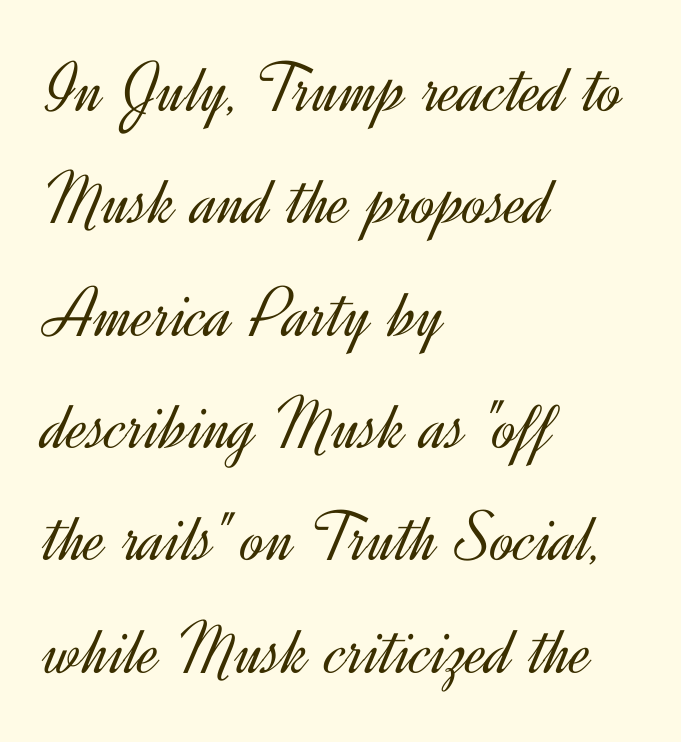
The image shows 72 px light sans-serif type; set left-aligned, normal line spacing (1.56x), normal letter spacing, not underlined; a small x-height.
